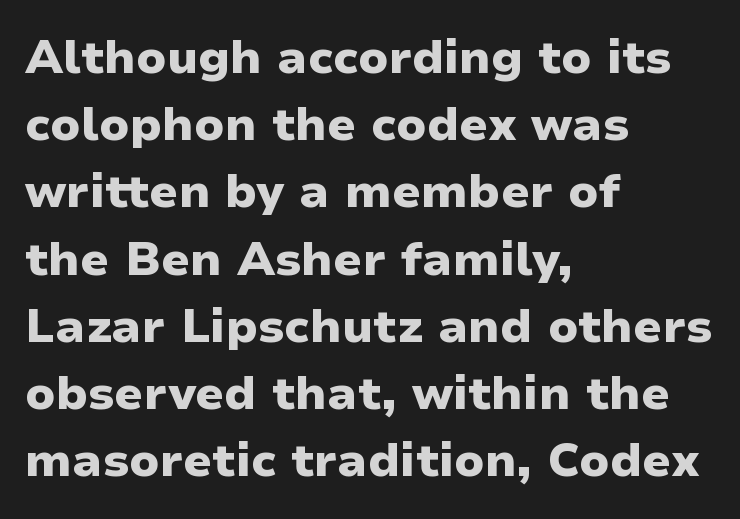
Q: Is the text bold? A: Yes.
Q: Is the text italic (slanted)? A: No, it is upright.
Q: Is the typeface a serif or a sans-serif typeface? A: Sans-serif.
Q: Is the text underlined? A: No.
Q: How is the paragraph aligned? A: Left-aligned.
Q: Is the spacing between letters normal or unusually wide? A: Normal.
Q: Is the spacing between lines tight, normal or loose? A: Normal.
Q: Width (condensed, normal, or wide)? A: Normal.
Q: Stroke contrast? A: Low.
Q: x-height? A: Medium.
Q: Monospaced? A: No.
